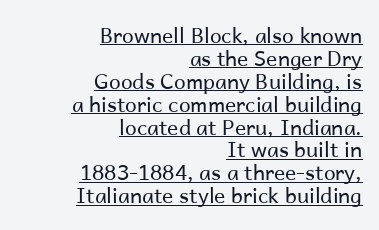
Q: Is the text bold? A: No.
Q: Is the text italic (slanted)? A: No, it is upright.
Q: Is the text underlined? A: Yes.
Q: How is the paragraph aligned? A: Right-aligned.
Q: Is the spacing between letters normal or unusually wide? A: Normal.
Q: Is the spacing between lines tight, normal or loose? A: Tight.
